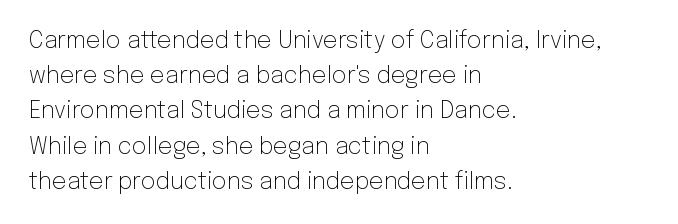
A typesetter would call this leading conventional body-copy spacing. Casual observation: everything's shoved over to the left. Counters stay open thanks to moderate or lighter strokes. The lettering stays uniformly vertical, giving the passage a roman look. No extra tracking has been applied to these lines. The gap between lines stays unmarked.
